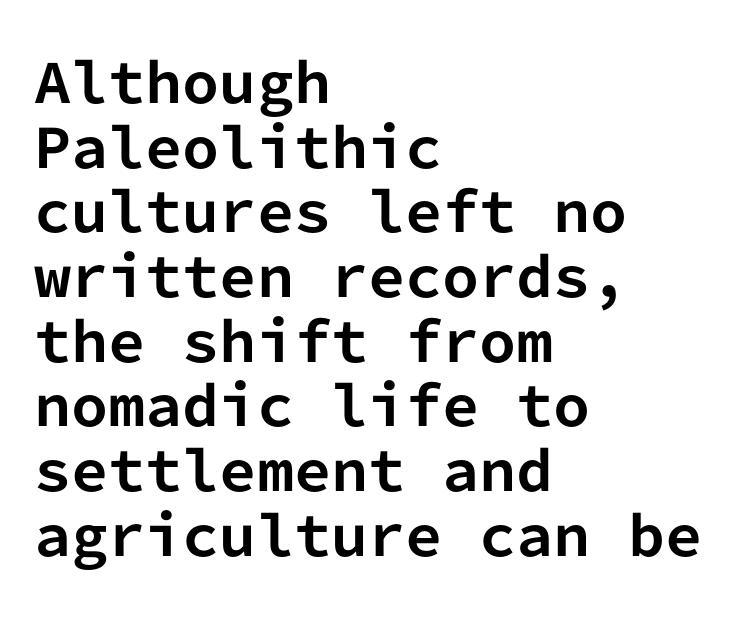
Q: Is the text bold? A: Yes.
Q: Is the text italic (slanted)? A: No, it is upright.
Q: Is the typeface a serif or a sans-serif typeface? A: Sans-serif.
Q: Is the text underlined? A: No.
Q: How is the paragraph aligned? A: Left-aligned.
Q: Is the spacing between letters normal or unusually wide? A: Normal.
Q: Width (condensed, normal, or wide)? A: Normal.
Q: Stroke contrast? A: Low.
Q: x-height? A: Medium.
Q: Monospaced? A: Yes.
